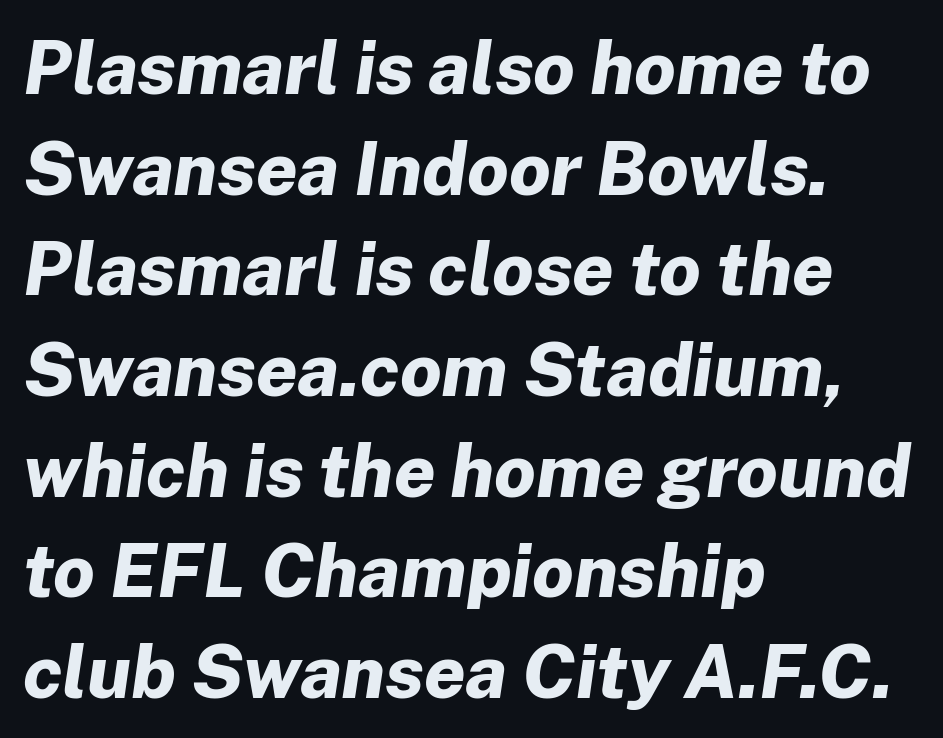
The image shows 74 px bold type, italic (leaning right); set left-aligned, normal line spacing (1.36x), normal letter spacing, not underlined; low stroke contrast and a medium x-height.
